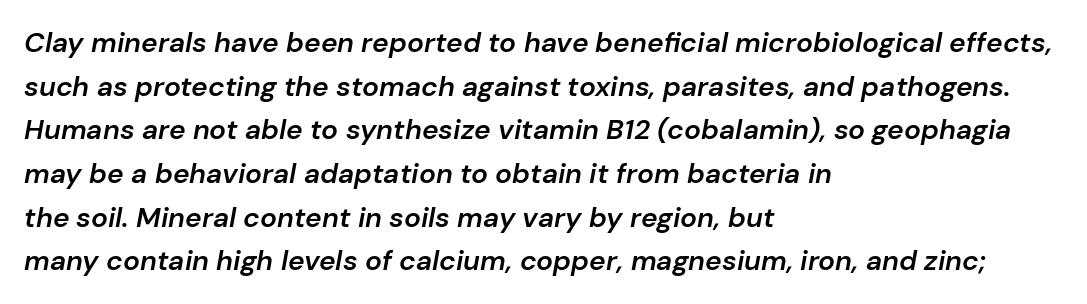
The image shows 28 px semibold type, italic (leaning right); set left-aligned, normal line spacing (1.56x), normal letter spacing, not underlined; low stroke contrast and a medium x-height.
